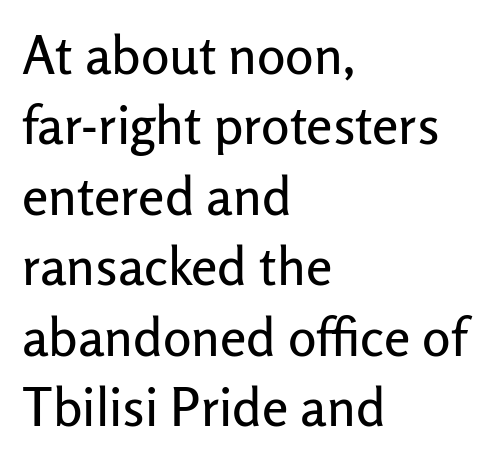
{"serif": "no", "italic": "no", "width": "normal", "stroke_contrast": "low", "x_height": "medium", "monospaced": "no", "underline": "no", "align": "left", "line_spacing": "normal", "line_spacing_ratio": 1.33, "letter_spacing": "normal", "letter_spacing_em": 0.0, "glyph_px": 53}
